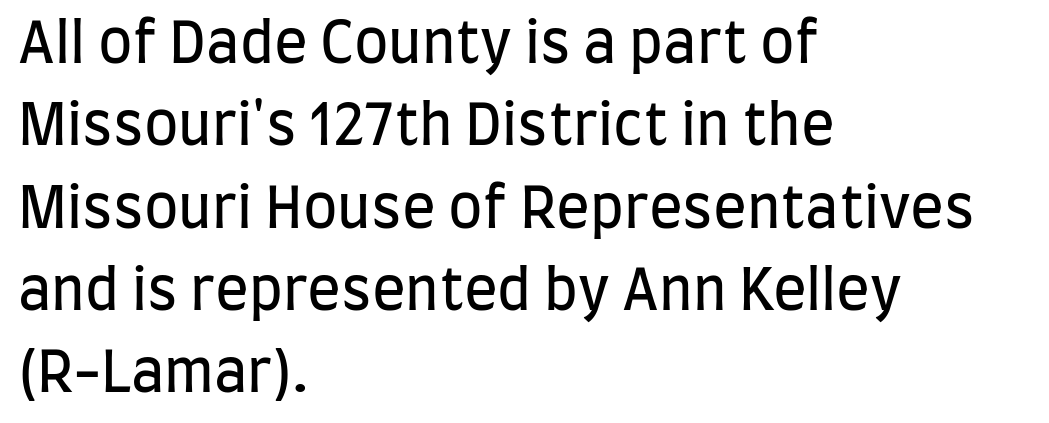
Q: Is the text bold? A: No.
Q: Is the text italic (slanted)? A: No, it is upright.
Q: Is the typeface a serif or a sans-serif typeface? A: Sans-serif.
Q: Is the text underlined? A: No.
Q: How is the paragraph aligned? A: Left-aligned.
Q: Is the spacing between letters normal or unusually wide? A: Normal.
Q: Is the spacing between lines tight, normal or loose? A: Normal.
Q: Width (condensed, normal, or wide)? A: Condensed.
Q: Stroke contrast? A: Low.
Q: x-height? A: Large.
Q: Monospaced? A: No.
